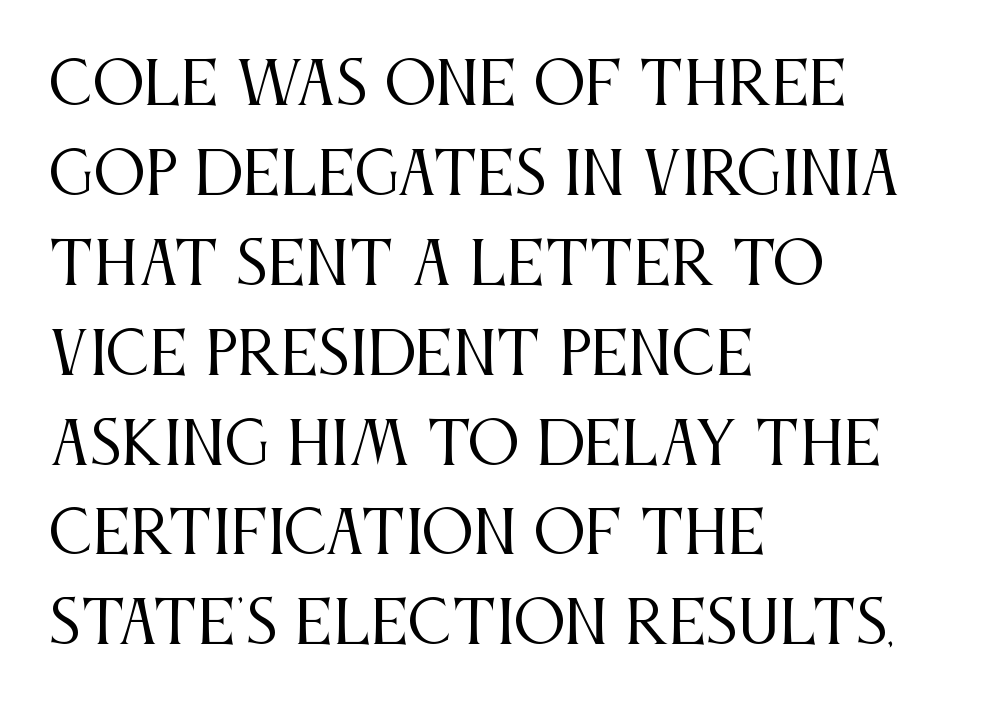
Words appear dense and cohesive because spacing is normal. Horizontal alignment here is leftward, the default for most running prose. Posture: vertical. Reading down the column, the eye jumps a familiar distance to each next line. Little horizontal feet cap the strokes, marking this as serif type.
